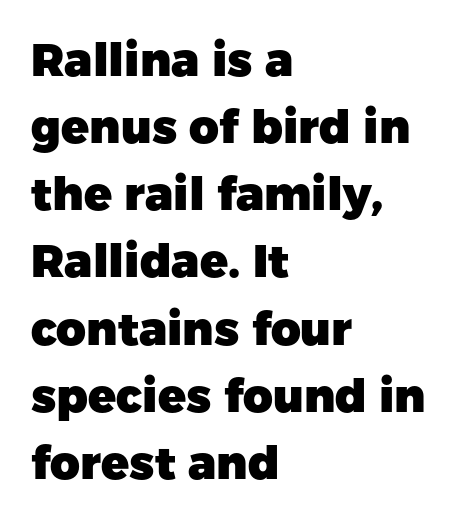
A dark, heavy texture on the line: the type is bold. The ragged edge is on the right, which tells us the setting is flush left. In terms of letterspacing, this is plain default setting. The rendering shows plain stroke endings on the letterforms — a sans-serif design.
